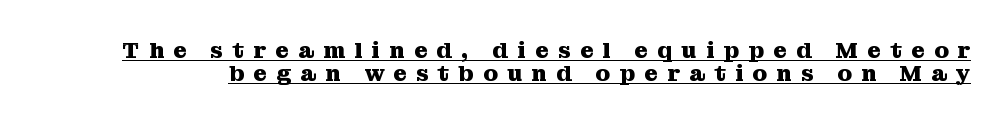
These lines were composed using upright roman letters. Descenders here cross a horizontal rule under the line. The line texture is sparse and dotted thanks to wide tracking. How would I describe the line gaps? Narrow and economical.
